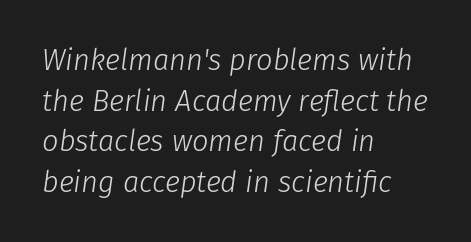
{"italic": "yes", "lean": "right", "slant_degrees": 8, "bold": "no", "weight": "light", "width": "normal", "stroke_contrast": "low", "x_height": "medium", "monospaced": "no", "underline": "no", "align": "left", "line_spacing": "normal", "line_spacing_ratio": 1.4, "letter_spacing": "normal", "letter_spacing_em": 0.0, "glyph_px": 29}
